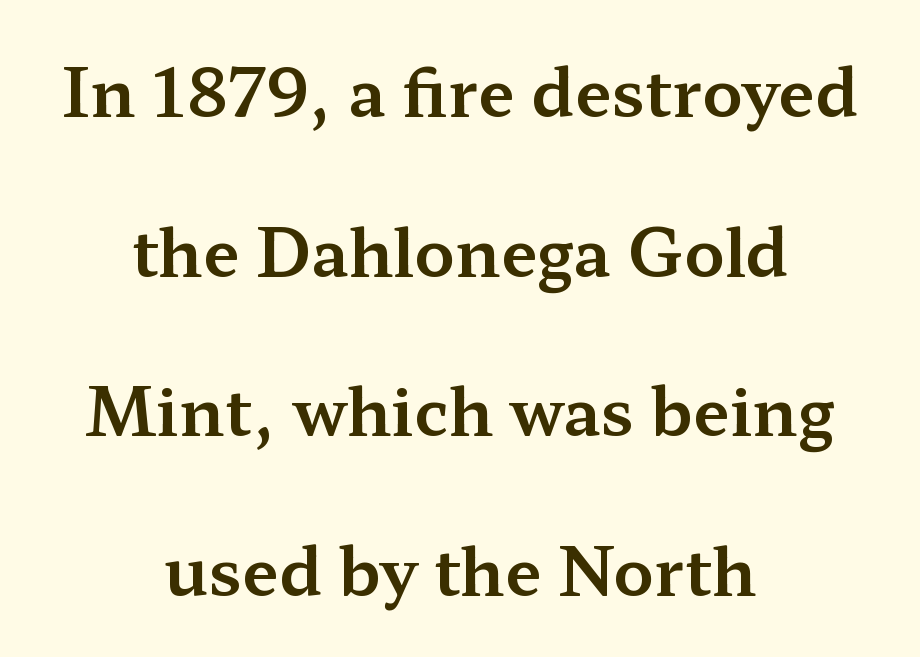
Q: Is the text italic (slanted)? A: No, it is upright.
Q: Is the typeface a serif or a sans-serif typeface? A: Serif.
Q: Is the text underlined? A: No.
Q: How is the paragraph aligned? A: Centered.
Q: Is the spacing between letters normal or unusually wide? A: Normal.
Q: Is the spacing between lines tight, normal or loose? A: Loose.
Q: Width (condensed, normal, or wide)? A: Wide.
Q: Stroke contrast? A: Medium.
Q: x-height? A: Medium.
Q: Monospaced? A: No.
